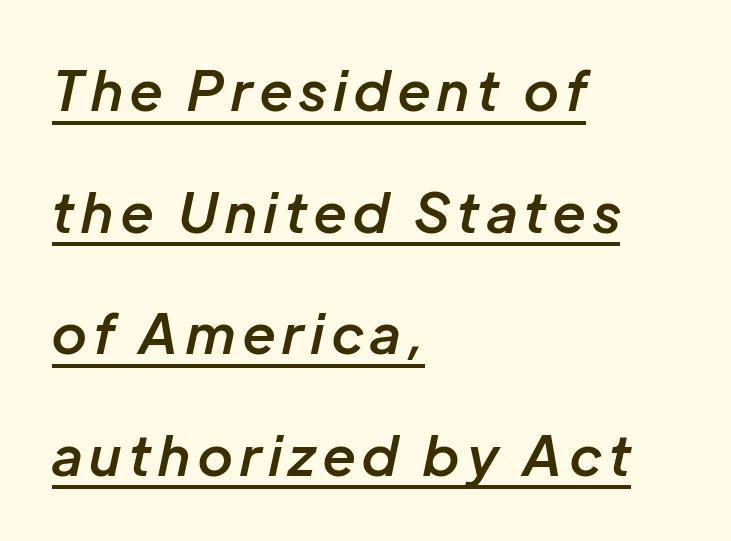
{"italic": "yes", "lean": "right", "slant_degrees": 12, "bold": "semi", "weight": "semibold", "width": "normal", "stroke_contrast": "low", "x_height": "medium", "monospaced": "no", "underline": "yes", "align": "left", "line_spacing": "loose", "line_spacing_ratio": 2.21, "glyph_px": 55}
